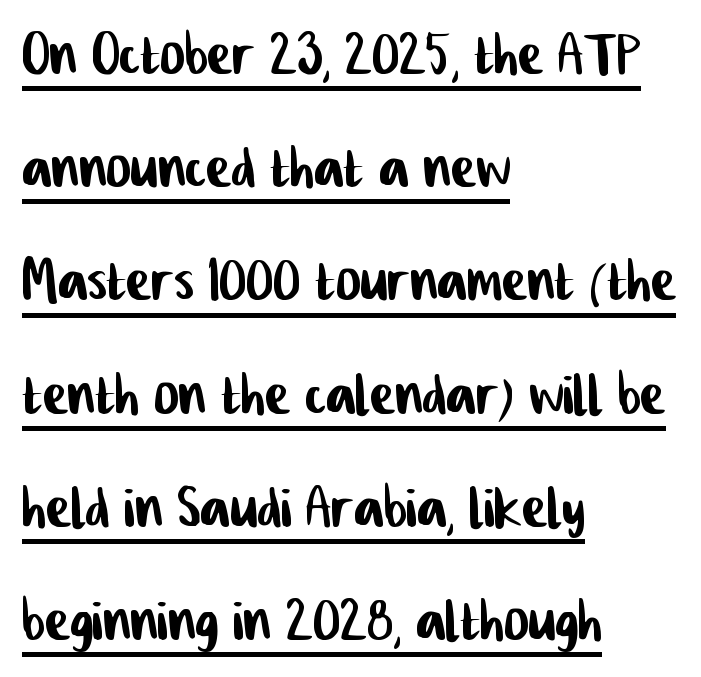
The image shows 75 px condensed sans-serif type; set left-aligned, normal line spacing (1.51x), normal letter spacing, underlined; low stroke contrast and a medium x-height.
